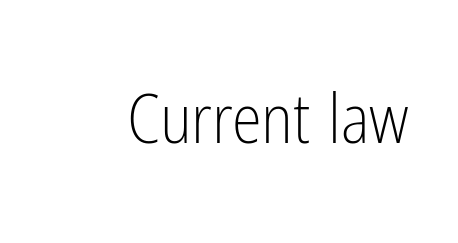
The image shows 68 px light, condensed sans-serif type, upright; set normal letter spacing, not underlined; low stroke contrast and a medium x-height.
